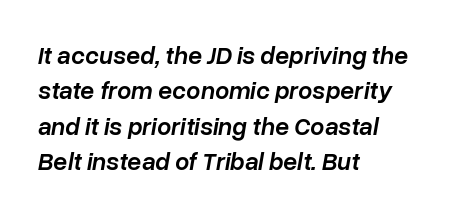
The glyphs have the mass of a demibold cut, below bold. Has an underline been added? It has not. Caption: multi-line text, flush left, ragged right. Characters follow at the spacing the type designer built in. These lines sit exactly where default settings would place them.
